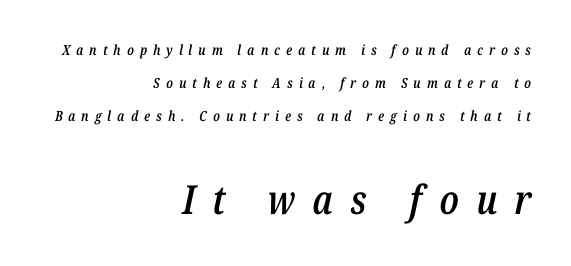
The typography opts for an oblique posture over an upright one. The specimen omits any rule beneath the text block's lines. Varying glyph widths throughout — classic text-font behaviour. Tracking value appears strongly positive — letters spread wide.
